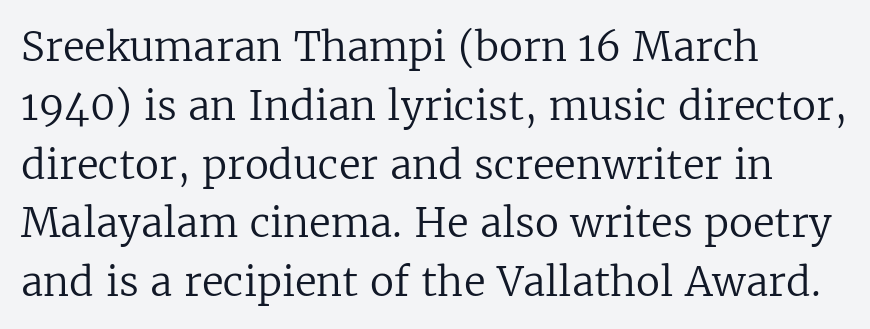
Q: Is the text bold? A: No.
Q: Is the text italic (slanted)? A: No, it is upright.
Q: Is the typeface a serif or a sans-serif typeface? A: Serif.
Q: Is the text underlined? A: No.
Q: How is the paragraph aligned? A: Left-aligned.
Q: Is the spacing between letters normal or unusually wide? A: Normal.
Q: Is the spacing between lines tight, normal or loose? A: Normal.
Q: Width (condensed, normal, or wide)? A: Normal.
Q: Stroke contrast? A: Low.
Q: x-height? A: Medium.
Q: Monospaced? A: No.
